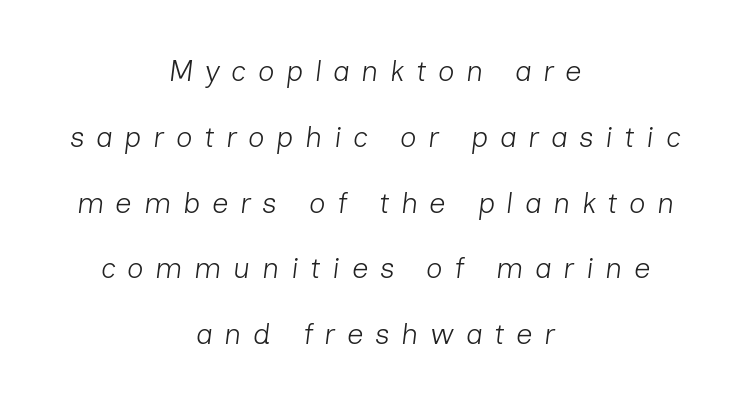
The font is comparable to plain body text, perhaps lighter. The leading is generous, giving the passage an open texture. A bare baseline throughout the passage. Proportional: the letters do not fall into vertical columns. Is the block centered? Yes — each line is placed symmetrically about the middle.
